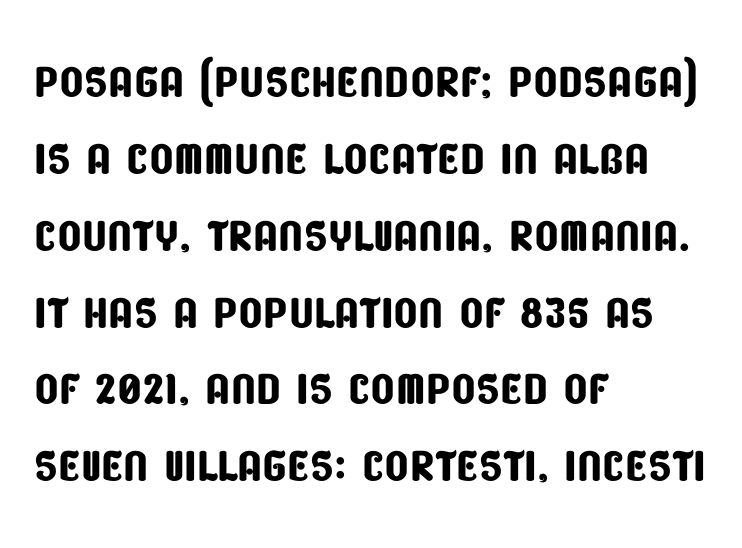
Here the glyphs are tracked normally, forming tight word shapes. Here the designer chose a conventional face with non-uniform glyph widths. The area under the type is left untouched. Horizontal alignment here is leftward, the default for most running prose. These lines are composed in type without serifs.
